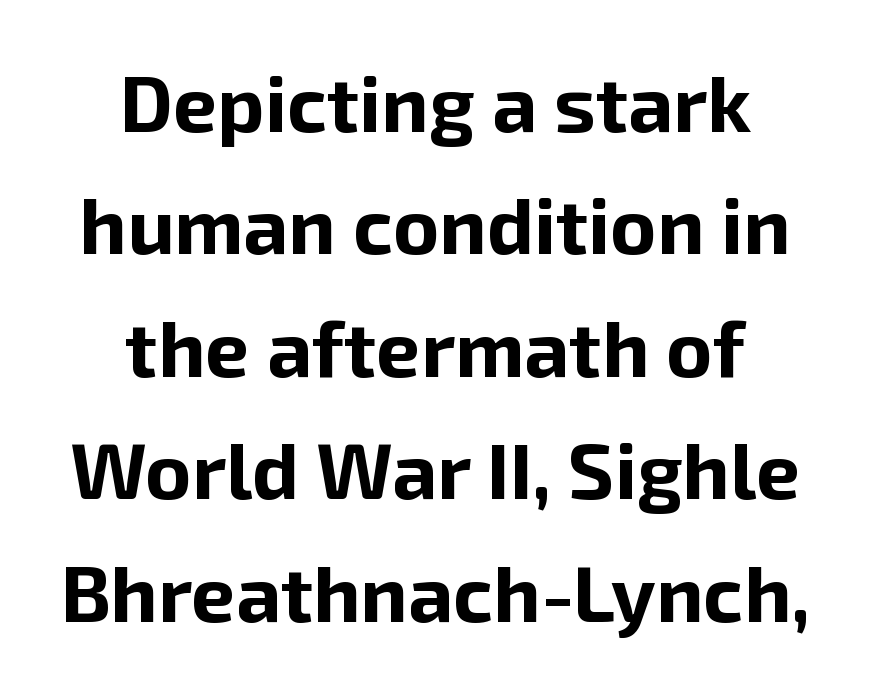
Plain, unruled lines of type. A dark, heavy texture on the line: the type is bold. The face used here is proportionally spaced, like ordinary book or web type. When letters stand straight like this, we call the style roman or upright. The designer went with a sans here, leaving each stem footless.
